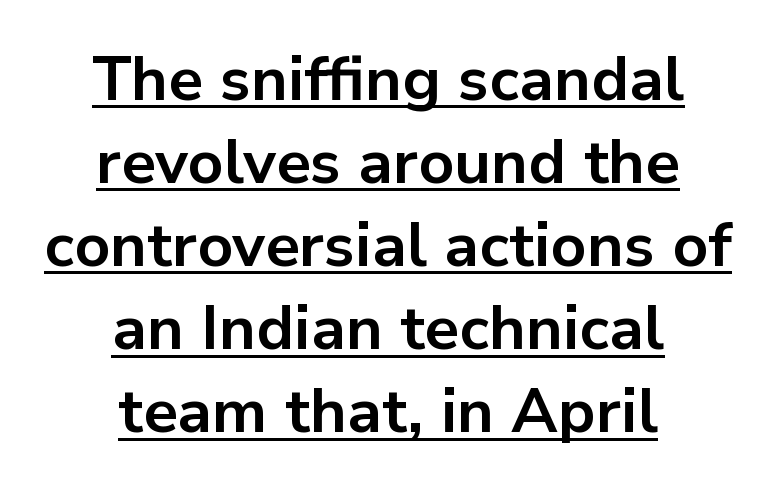
{"serif": "no", "italic": "no", "bold": "yes", "weight": "bold", "width": "normal", "stroke_contrast": "low", "x_height": "medium", "monospaced": "no", "underline": "yes", "align": "center", "line_spacing": "normal", "line_spacing_ratio": 1.34, "letter_spacing": "normal", "letter_spacing_em": 0.0, "glyph_px": 62}
